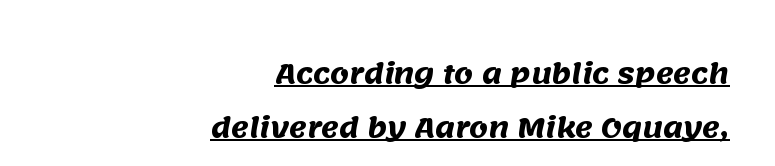
Short note: letters normally spaced. Alignment: flush right. The strokes are fattened all the way to bold. Like a heading marked for emphasis, these lines bear an underscore. Students, observe: this is what heavily led, spacious text looks like.
